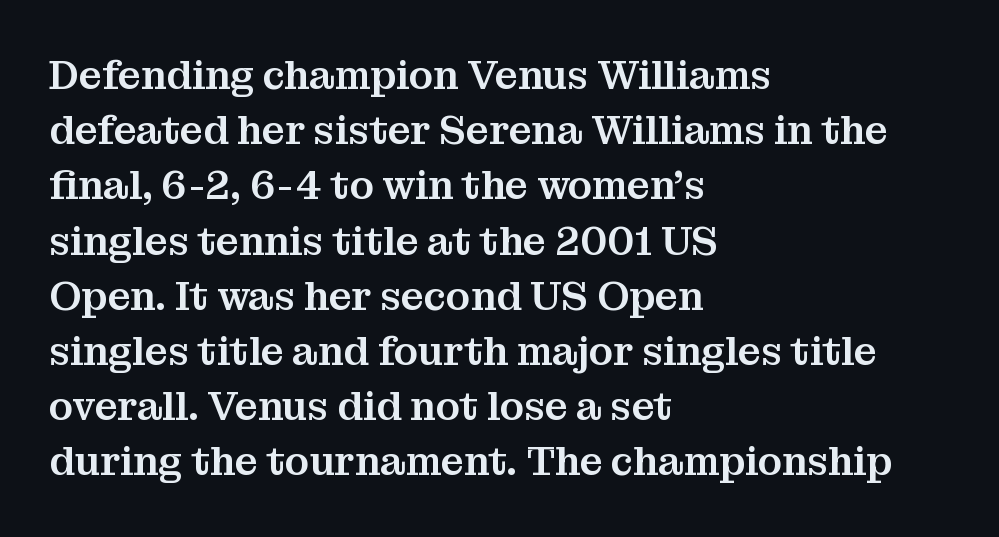
The image shows 40 px serif type, upright; set left-aligned, normal line spacing (1.38x), normal letter spacing, not underlined; medium stroke contrast and a medium x-height.
